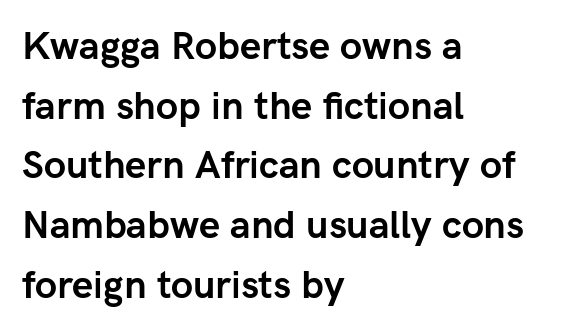
{"serif": "no", "italic": "no", "bold": "yes", "weight": "semibold", "width": "normal", "stroke_contrast": "low", "x_height": "medium", "monospaced": "no", "underline": "no", "align": "left", "line_spacing": "normal", "line_spacing_ratio": 1.57, "letter_spacing": "normal", "letter_spacing_em": 0.0, "glyph_px": 38}
